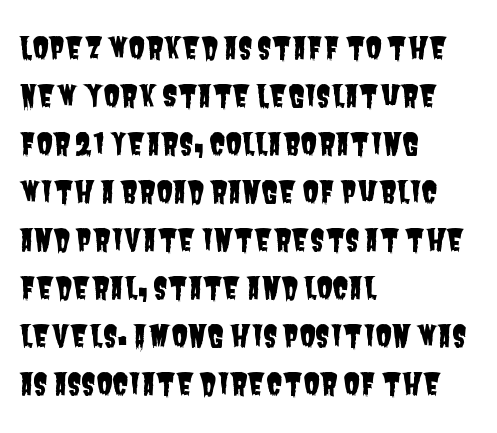
The image shows 30 px condensed sans-serif type; set left-aligned, normal line spacing (1.6x), normal letter spacing, not underlined; low stroke contrast and a large x-height.
